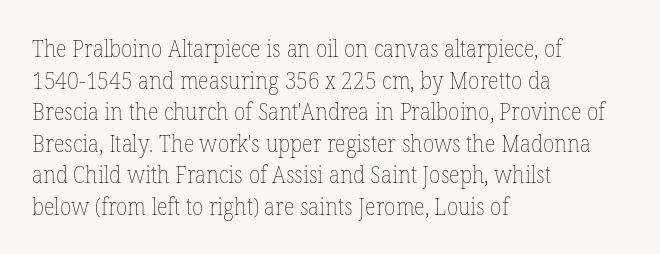
Q: Is the text bold? A: No.
Q: Is the text italic (slanted)? A: No, it is upright.
Q: Is the text underlined? A: No.
Q: How is the paragraph aligned? A: Left-aligned.
Q: Is the spacing between letters normal or unusually wide? A: Normal.
Q: Is the spacing between lines tight, normal or loose? A: Normal.
